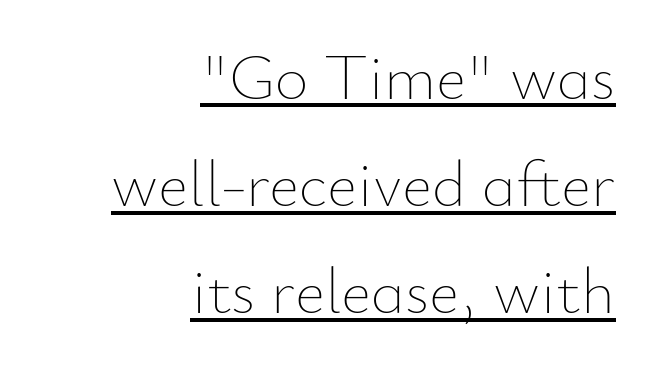
The image shows 65 px thin type, upright; set right-aligned, normal line spacing (1.65x), normal letter spacing, underlined; low stroke contrast and a small x-height.
